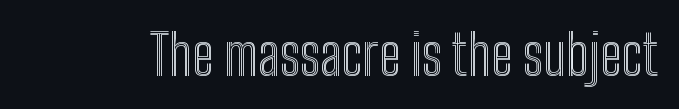
The rendering uses natural spacing where letterforms have individual widths. Is the letter spacing exaggerated? No — it looks like the ordinary default. Bare-footed words on every line. The letters stand straight up with perfectly vertical stems.
